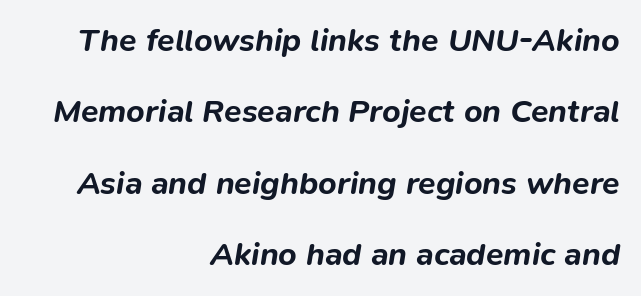
The type is set solid horizontally, with unmodified tracking. Strokes here are thick enough to call this a true bold. The passage shown is typed in a proportional face where columns would drift. Leftover space on each line is placed entirely before the opening word. Glance below the letters and you will spot only blank space. The text carries the slant typical of an italic or oblique font.
